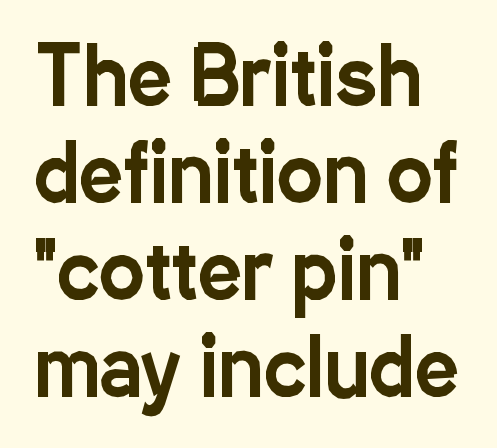
You could not count columns in this text — the font is proportionally spaced. These lines were composed using upright roman letters. The passage shown is typeset with a sans-serif family. One glance says typical: line gaps are just what's usual.
